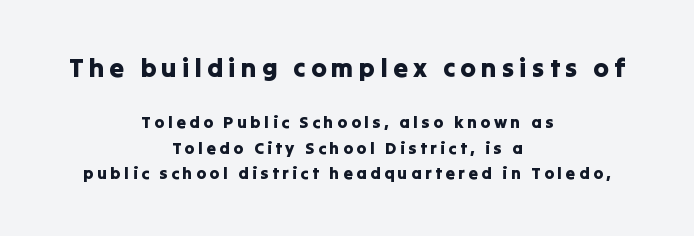
{"italic": "no", "underline": "no", "align": "center", "line_spacing": "normal", "line_spacing_ratio": 1.51, "letter_spacing": "wide", "letter_spacing_em": 0.2, "larger_block": "first", "size_ratio": 1.53, "glyph_px": 26}
